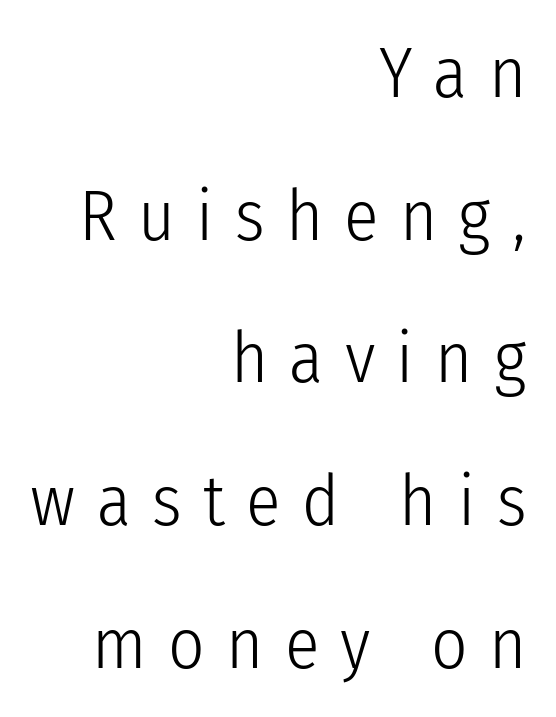
{"serif": "no", "italic": "no", "bold": "no", "weight": "light", "width": "condensed", "stroke_contrast": "low", "x_height": "medium", "monospaced": "no", "underline": "no", "align": "right", "line_spacing": "loose", "line_spacing_ratio": 2.01, "letter_spacing": "wide", "letter_spacing_em": 0.3, "glyph_px": 71}
